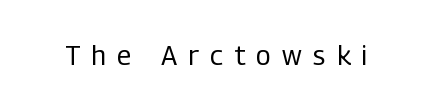
The image shows 27 px text type, upright; set unusually wide letter spacing (+0.42 em), not underlined.
